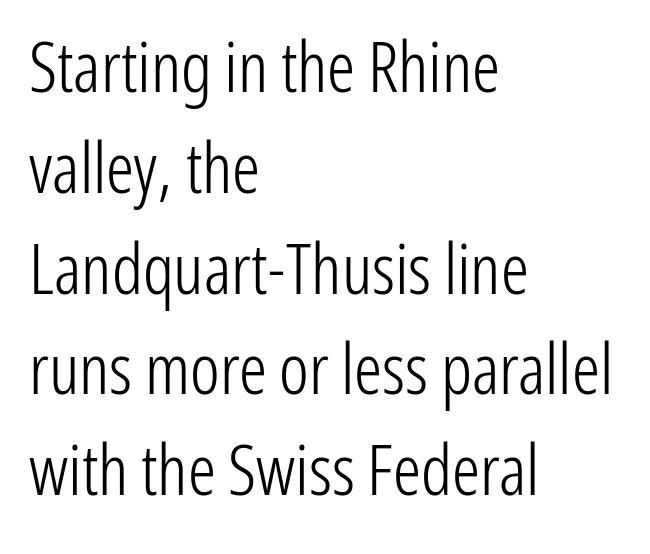
The image shows 70 px light, condensed sans-serif type, upright; set left-aligned, normal line spacing (1.44x), normal letter spacing, not underlined; low stroke contrast and a medium x-height.
